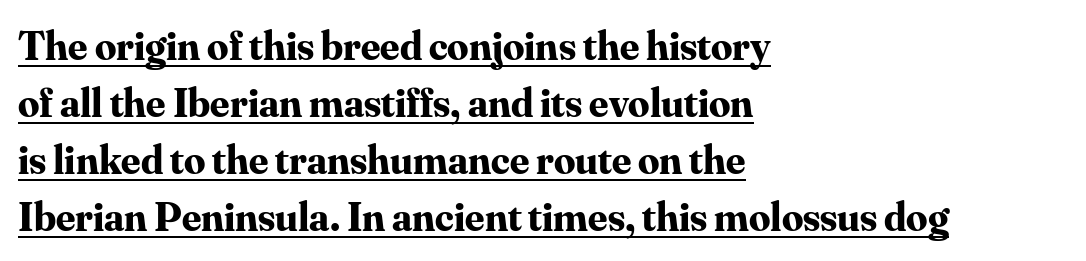
{"serif": "yes", "italic": "no", "bold": "yes", "weight": "bold", "width": "normal", "stroke_contrast": "medium", "x_height": "small", "monospaced": "no", "underline": "yes", "align": "left", "line_spacing": "normal", "line_spacing_ratio": 1.36, "letter_spacing": "normal", "letter_spacing_em": 0.0, "glyph_px": 42}
